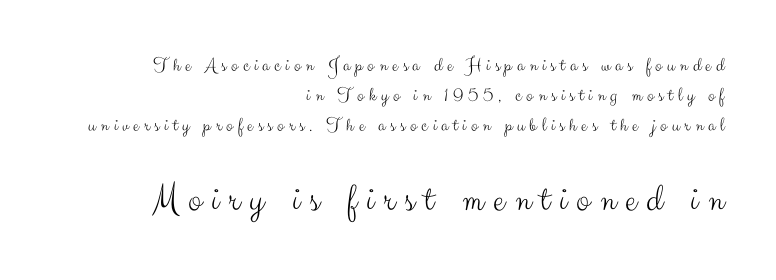
The image shows 40 px light sans-serif type; set right-aligned, normal line spacing (1.49x), unusually wide letter spacing (+0.24 em), not underlined; the second (bottom) block is 2.0x larger; medium stroke contrast and a small x-height.
